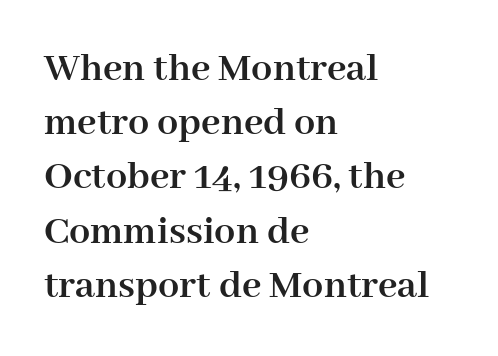
Type style note: has serifs. Descender tails drop into unmarked territory. Think of a printed novel: that variable character pitch is what you see here. Honestly, the letter spacing is just normal — you wouldn't notice it.
